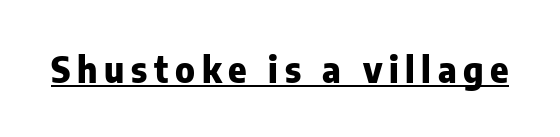
The type sits square on the baseline with zero lean. The sample's only ornament is a line tracing under the words. Is this a sans? Yes — the strokes have no serifs. The characters look thick and weighty, a clear bold. These lines are rendered in a variable-pitch font.
